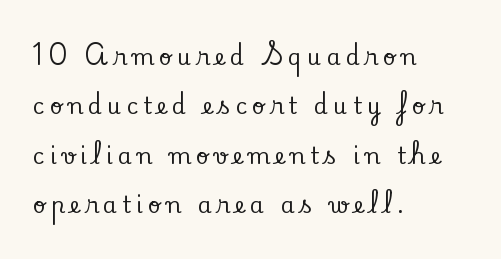
The image shows 22 px text type, upright; set left-aligned, loose line spacing (2.25x), unusually wide letter spacing (+0.24 em), not underlined.
